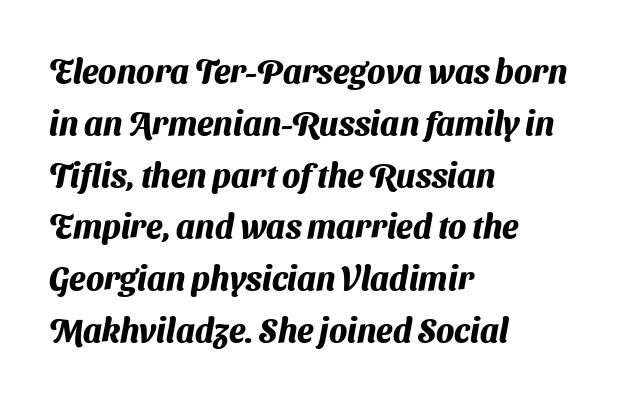
{"serif": "no", "bold": "yes", "weight": "heavy", "width": "normal", "stroke_contrast": "medium", "x_height": "medium", "monospaced": "no", "underline": "no", "align": "left", "line_spacing": "normal", "line_spacing_ratio": 1.57, "letter_spacing": "normal", "letter_spacing_em": 0.0, "glyph_px": 33}
